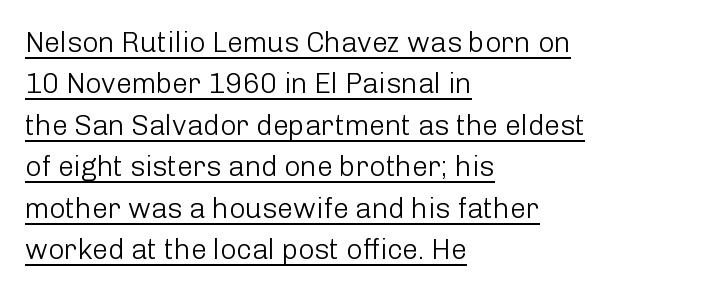
Q: Is the text bold? A: No.
Q: Is the text italic (slanted)? A: No, it is upright.
Q: Is the typeface a serif or a sans-serif typeface? A: Sans-serif.
Q: Is the text underlined? A: Yes.
Q: How is the paragraph aligned? A: Left-aligned.
Q: Is the spacing between letters normal or unusually wide? A: Normal.
Q: Is the spacing between lines tight, normal or loose? A: Normal.
Q: Width (condensed, normal, or wide)? A: Normal.
Q: Stroke contrast? A: Low.
Q: x-height? A: Medium.
Q: Monospaced? A: No.
